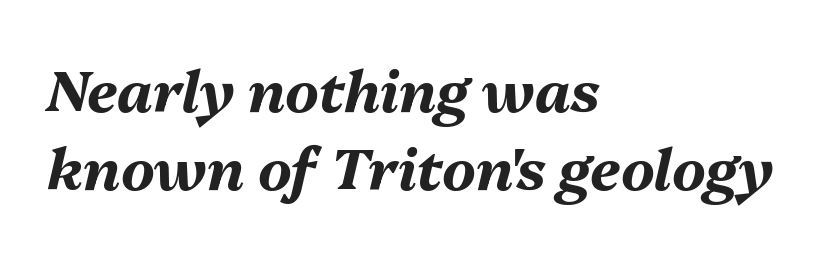
Each new line begins a customary step beneath the previous one. You can tell it's italic because the verticals aren't actually vertical. Heft: maximum for text — a bold. The letterforms sit shoulder to shoulder at normal distance.
